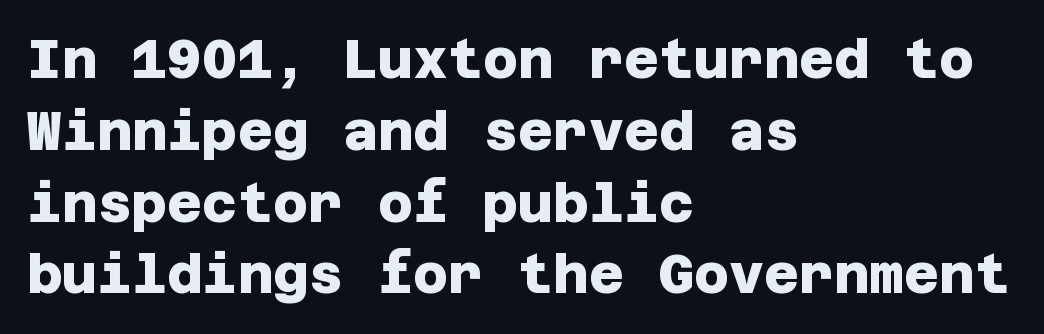
The image shows 54 px heavy sans-serif type; set left-aligned, normal line spacing (1.33x), normal letter spacing, not underlined; low stroke contrast and a large x-height.
